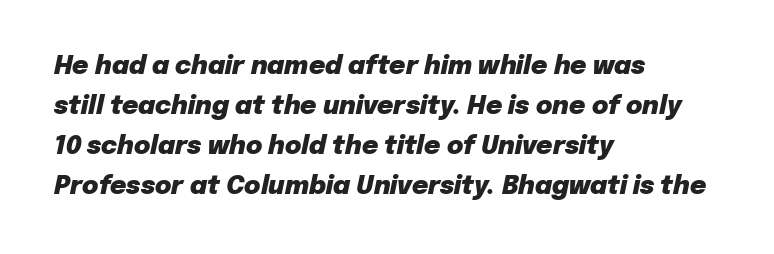
Typesetter's note: full bold, strokes at maximum text heaviness. What's the leading like? Ordinary, nothing unusual. The lines in this sample share a left origin and differ only in where they stop. Characters are canted at an angle relative to the baseline's perpendicular.
